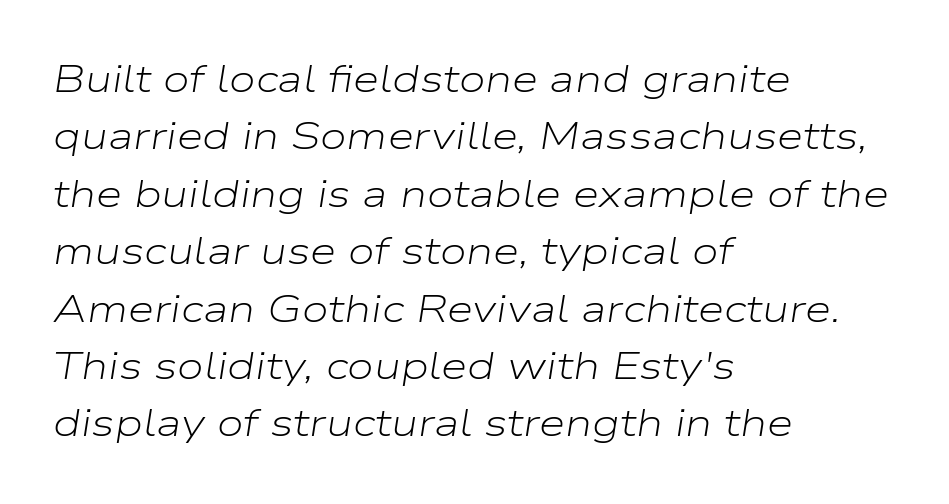
Q: Is the text bold? A: No.
Q: Is the text italic (slanted)? A: Yes, it leans right by about 9 degrees.
Q: Is the text underlined? A: No.
Q: How is the paragraph aligned? A: Left-aligned.
Q: Is the spacing between letters normal or unusually wide? A: Normal.
Q: Is the spacing between lines tight, normal or loose? A: Normal.
Q: Width (condensed, normal, or wide)? A: Wide.
Q: Stroke contrast? A: Low.
Q: x-height? A: Medium.
Q: Monospaced? A: No.
